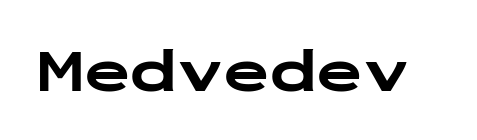
Designer's note — italics off, roman on. Letters rest on an invisible, unmarked baseline. This sample uses a sans-serif face. Nothing unusual about the tracking: characters are spaced as the font intends.
